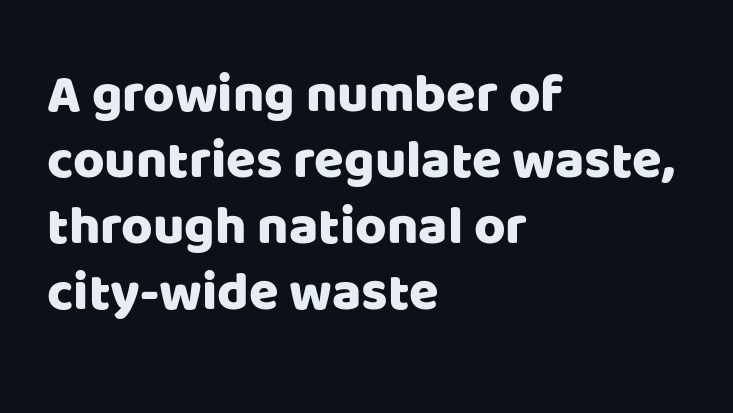
Short note: letters normally spaced. The passage shown is typeset with a sans-serif family. The axis of the letterforms is exactly vertical. Character widths vary here, with narrow letters taking less room than wide ones.
